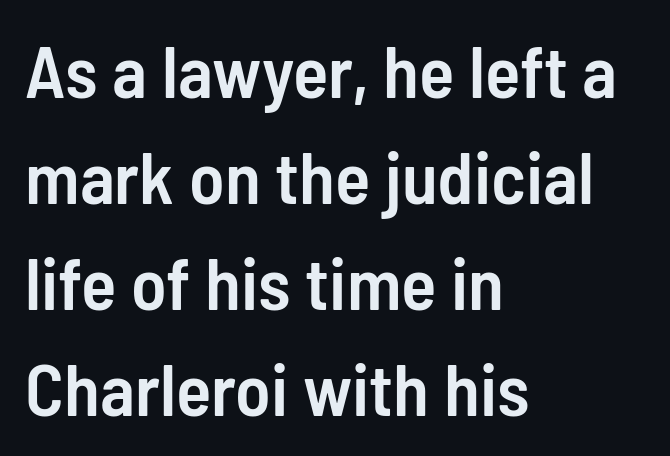
The image shows 73 px semibold, condensed sans-serif type, upright; set left-aligned, normal line spacing (1.45x), normal letter spacing, not underlined; low stroke contrast and a medium x-height.
